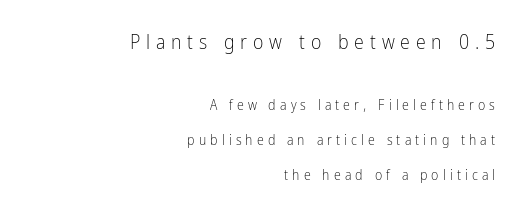
You could fit nearly another row in the gap between these rows. Nothing heavy about these letters — not bold at all. You can tell it's not italic because the verticals are truly vertical. The initial chunk of copy outweighs the following chunk in type size. Glance below the letters and you will spot only blank space. Characters follow at a spacing far wider than the type designer built in.
